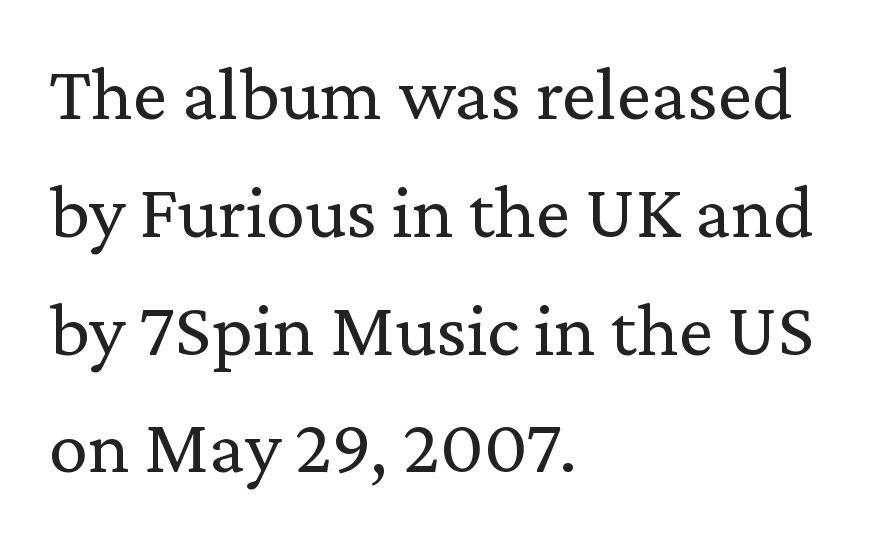
The image shows 78 px regular-weight serif type, upright; set left-aligned, normal line spacing (1.51x), normal letter spacing, not underlined; medium stroke contrast and a medium x-height.
